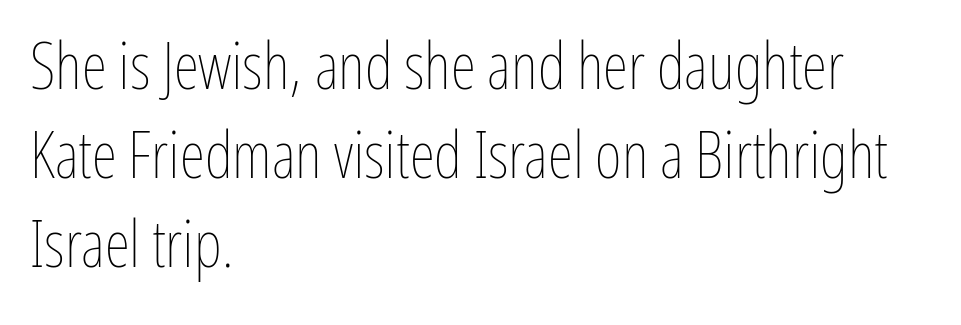
Q: Is the text bold? A: No.
Q: Is the text italic (slanted)? A: No, it is upright.
Q: Is the text underlined? A: No.
Q: How is the paragraph aligned? A: Left-aligned.
Q: Is the spacing between letters normal or unusually wide? A: Normal.
Q: Is the spacing between lines tight, normal or loose? A: Normal.
Q: Width (condensed, normal, or wide)? A: Condensed.
Q: Stroke contrast? A: Low.
Q: x-height? A: Medium.
Q: Monospaced? A: No.
